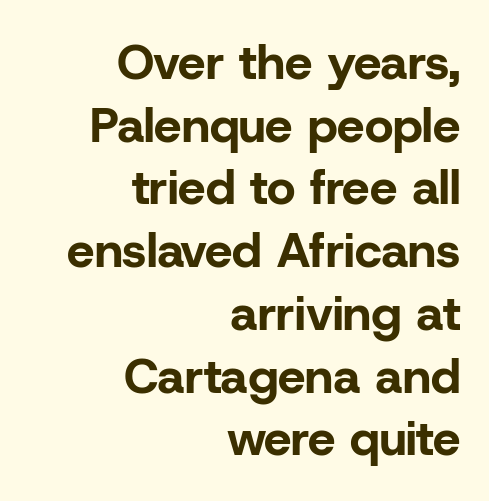
Heavy-handed strokes throughout: this text is bold. The specimen omits any rule beneath the text block's lines. Spacing verdict: proportional, widths tailored to each character. Look at the bottom of the vertical strokes: they stop flat, with no serifs. The ragged edge is on the left, which tells us the setting is flush right.
